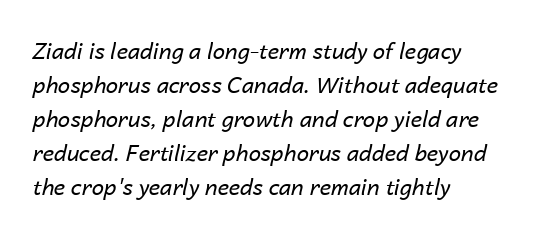
{"italic": "yes", "lean": "right", "slant_degrees": 14, "bold": "no", "underline": "no", "align": "left", "line_spacing": "normal", "line_spacing_ratio": 1.54, "letter_spacing": "normal", "letter_spacing_em": 0.0, "glyph_px": 22}
